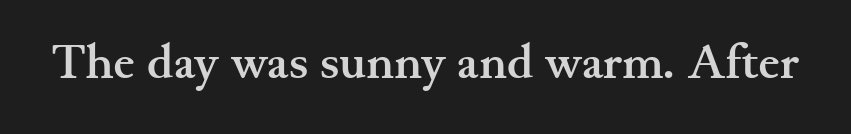
The text was rendered using a seriffed face with decorative stroke endings. The foot of each line stays bare and open. Characters remain perfectly vertical along every line. Here the designer chose a conventional face with non-uniform glyph widths. Strokes here are thick enough to call this a true bold.
